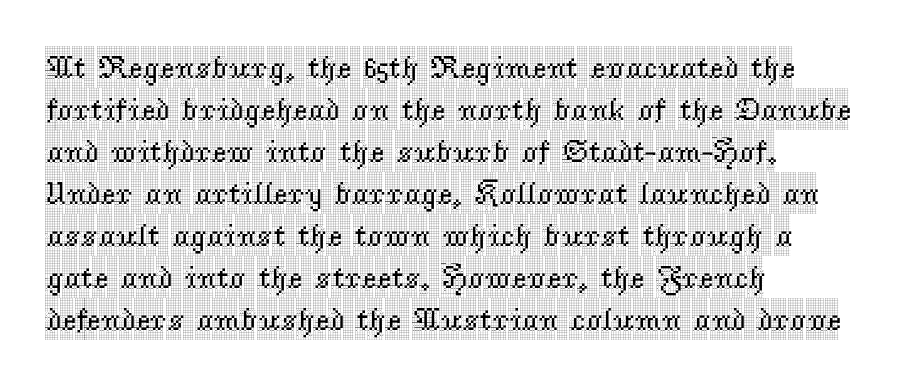
The image shows 32 px condensed serif type, upright; set left-aligned, normal line spacing (1.31x), normal letter spacing, not underlined; a large x-height.
